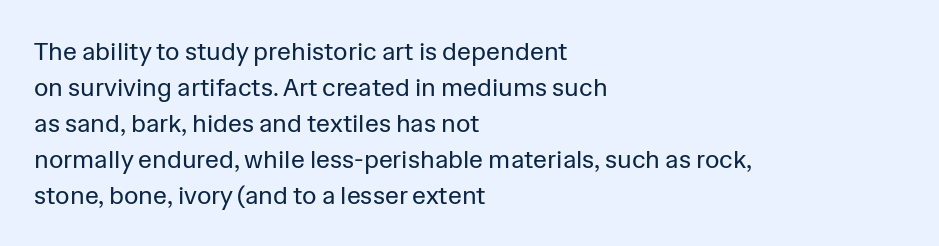
{"italic": "no", "bold": "no", "underline": "no", "align": "left", "line_spacing": "normal", "line_spacing_ratio": 1.44, "letter_spacing": "normal", "letter_spacing_em": 0.0, "glyph_px": 25}
